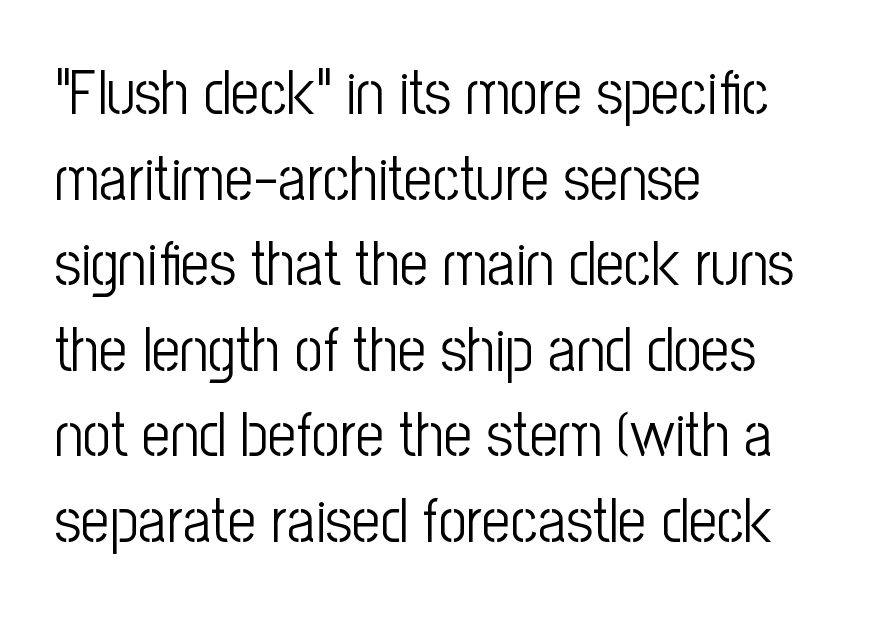
Leftover space on each line is placed entirely after the last word. The type is set solid horizontally, with unmodified tracking. Serif or sans? Sans — the stroke terminals are bare. Character widths vary here, with narrow letters taking less room than wide ones.
